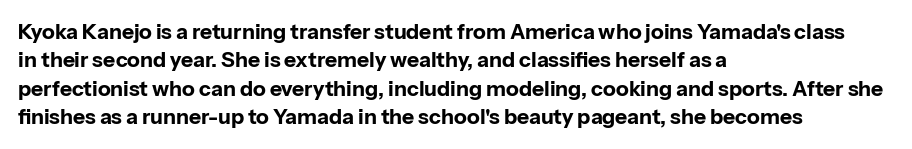
{"italic": "no", "bold": "yes", "underline": "no", "align": "left", "line_spacing": "normal", "line_spacing_ratio": 1.35, "letter_spacing": "normal", "letter_spacing_em": 0.0, "glyph_px": 21}
